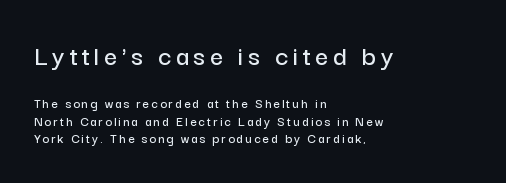
Q: Is the text italic (slanted)? A: No, it is upright.
Q: Is the typeface a serif or a sans-serif typeface? A: Sans-serif.
Q: Is the text underlined? A: No.
Q: How is the paragraph aligned? A: Left-aligned.
Q: Is the spacing between lines tight, normal or loose? A: Normal.
Q: Which block of text is set in a larger size, the first (top) or the second (bottom)? A: The first (top) one.
Q: Width (condensed, normal, or wide)? A: Normal.
Q: Stroke contrast? A: Low.
Q: x-height? A: Medium.
Q: Monospaced? A: No.
